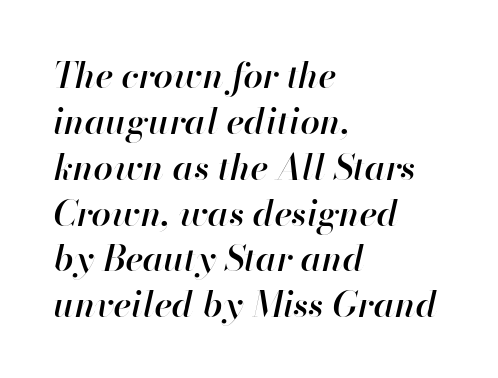
The foot of each line stays bare and open. Inter-character spacing is left at the font's built-in metrics. Note the varied advance widths — an 'i' is clearly narrower than an 'm'. Stroke thickness is moderately raised; the sample reads as semibold. Leading: standard.
